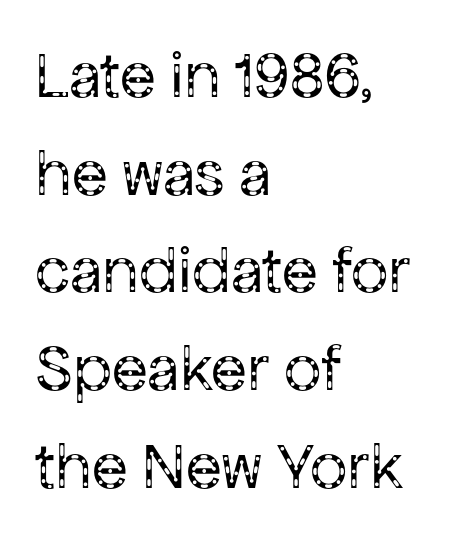
The image shows 66 px regular-weight sans-serif type, upright; set left-aligned, normal line spacing (1.48x), normal letter spacing, not underlined; low stroke contrast and a medium x-height.
